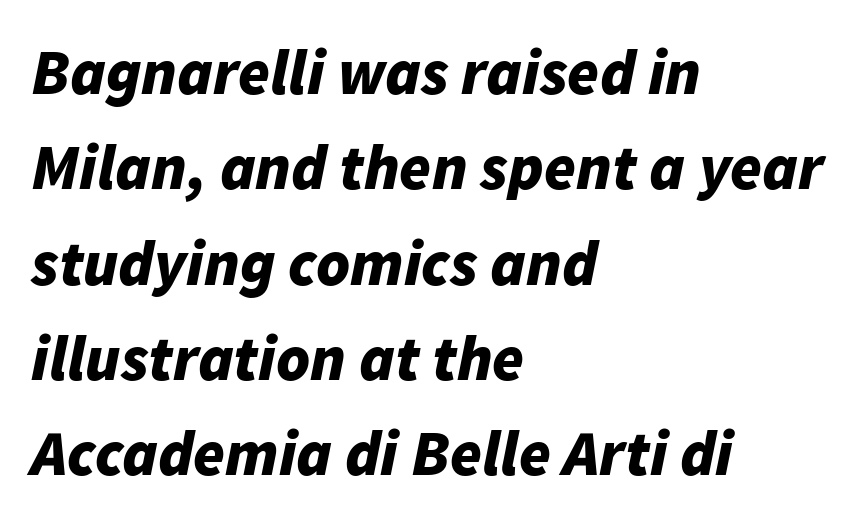
This rendering features lettering with no underline. Regular leading. Every letter is thick-stroked: bold, no question. Think of a printed novel: that variable character pitch is what you see here. The axis of the letterforms is tilted away from vertical.
